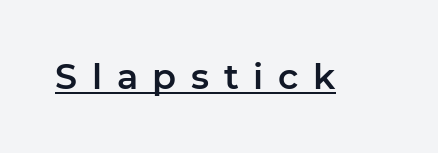
The rendering uses the underline text-decoration. When letters stand straight like this, we call the style roman or upright. What kind of face is this? One without serifs — a sans. Looks like regular typesetting: each glyph gets only the width it needs.
